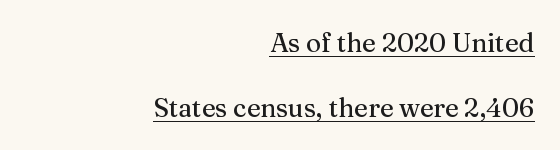
Q: Is the text italic (slanted)? A: No, it is upright.
Q: Is the text underlined? A: Yes.
Q: How is the paragraph aligned? A: Right-aligned.
Q: Is the spacing between letters normal or unusually wide? A: Normal.
Q: Is the spacing between lines tight, normal or loose? A: Loose.
